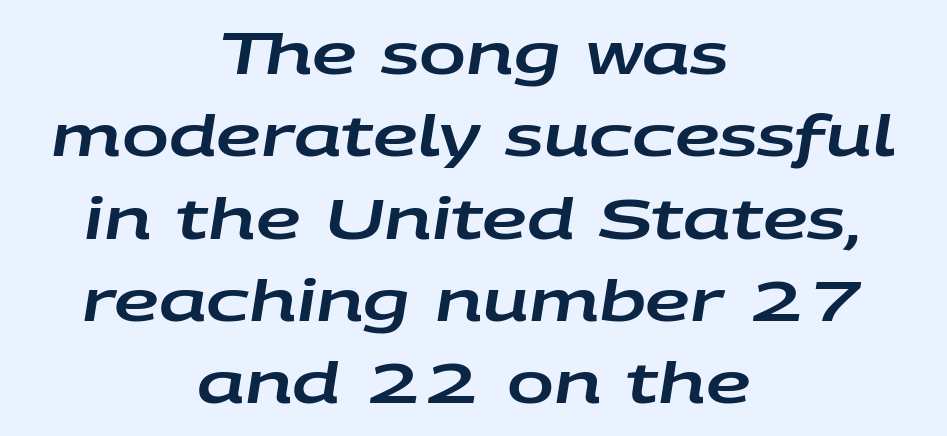
The image shows 56 px wide type, italic (leaning right); set centered, normal line spacing (1.47x), normal letter spacing, not underlined; low stroke contrast and a large x-height.
